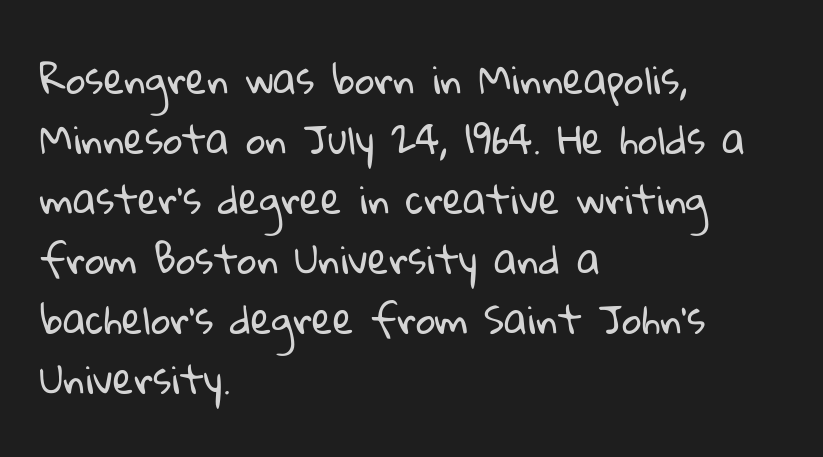
{"serif": "no", "bold": "no", "weight": "regular", "width": "normal", "stroke_contrast": "low", "x_height": "medium", "monospaced": "no", "underline": "no", "align": "left", "line_spacing": "normal", "line_spacing_ratio": 1.58, "letter_spacing": "normal", "letter_spacing_em": 0.0, "glyph_px": 38}
